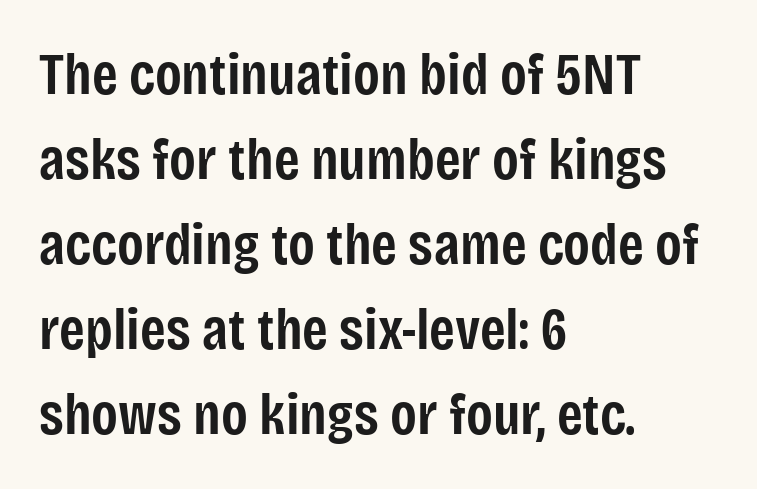
The image shows 59 px semibold, condensed sans-serif type, upright; set left-aligned, normal line spacing (1.44x), normal letter spacing, not underlined; low stroke contrast and a large x-height.
